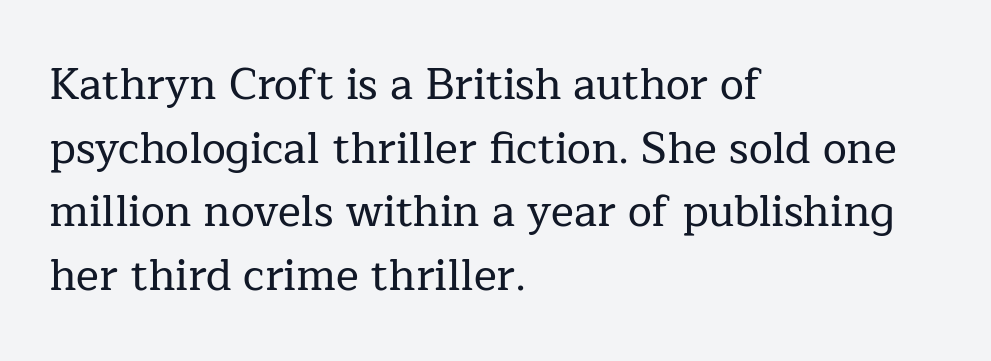
The image shows 43 px serif type, upright; set left-aligned, normal line spacing (1.48x), normal letter spacing, not underlined; low stroke contrast and a medium x-height.
